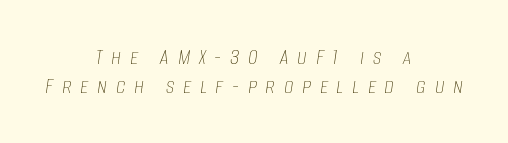
Clear beneath every line of the passage. The horizontal fit of the characters is loose and conspicuously gappy. The lines in this sample share a center point and differ in where they start and stop. The weight tops out at a normal text grade. The specimen reads as italic at a glance.
